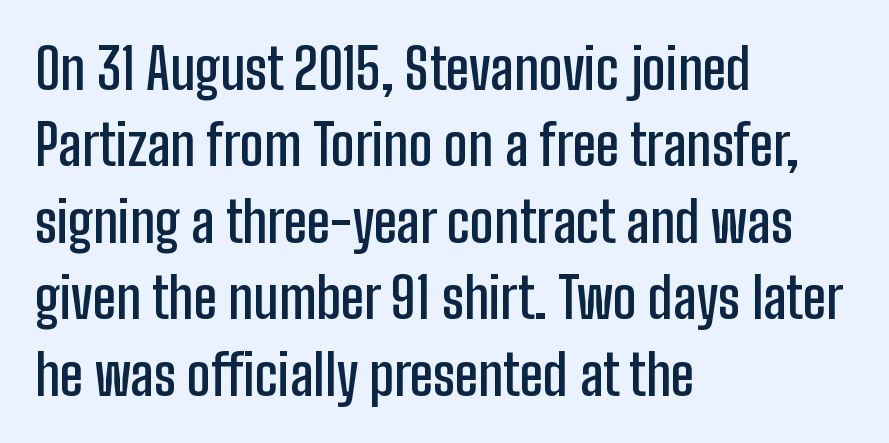
Check under the words: just untouched page. Reading down the block, your eye returns to a fixed left position each line. This rendering employs a face without finishing strokes, i.e., a sans-serif. Every stem runs plumb, perpendicular to the baseline.
